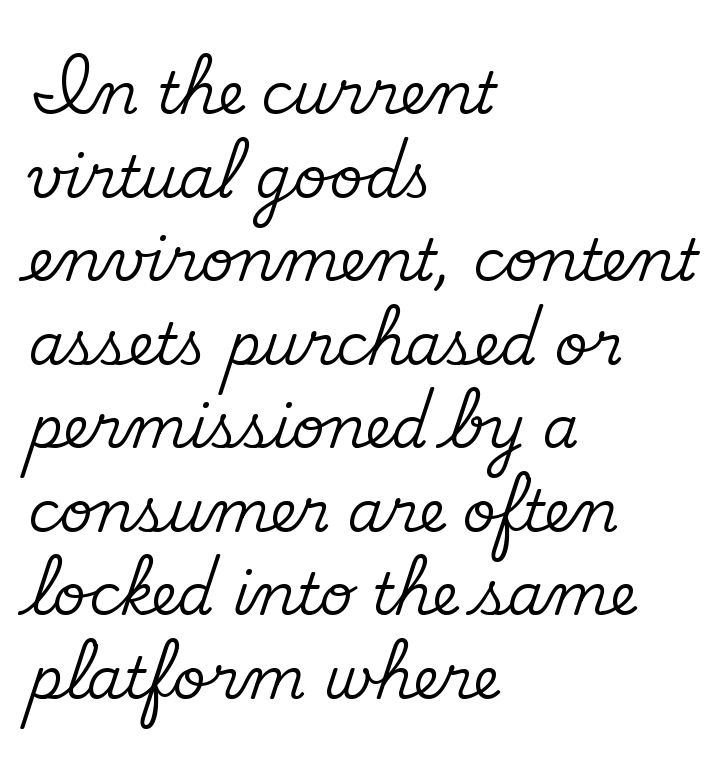
The image shows 58 px text type; set left-aligned, normal line spacing (1.44x), normal letter spacing, not underlined; medium stroke contrast and a small x-height.
